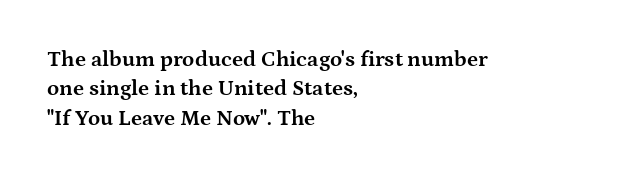
{"italic": "no", "bold": "yes", "underline": "no", "align": "left", "line_spacing": "normal", "line_spacing_ratio": 1.34, "letter_spacing": "normal", "letter_spacing_em": 0.0, "glyph_px": 22}
